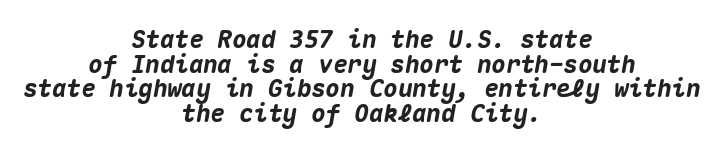
The image shows 24 px bold type, italic (leaning right); set centered, tight line spacing (1.03x), normal letter spacing, not underlined.
